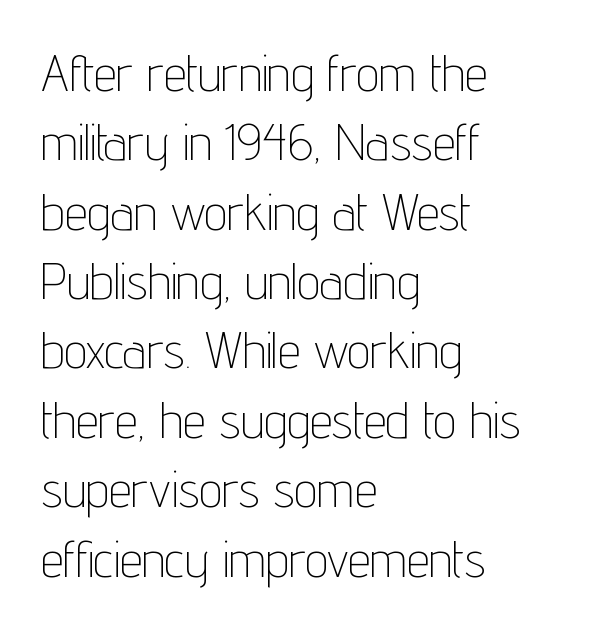
Q: Is the text bold? A: No.
Q: Is the text italic (slanted)? A: No, it is upright.
Q: Is the typeface a serif or a sans-serif typeface? A: Sans-serif.
Q: Is the text underlined? A: No.
Q: How is the paragraph aligned? A: Left-aligned.
Q: Is the spacing between letters normal or unusually wide? A: Normal.
Q: Is the spacing between lines tight, normal or loose? A: Normal.
Q: Width (condensed, normal, or wide)? A: Condensed.
Q: Stroke contrast? A: Low.
Q: x-height? A: Medium.
Q: Monospaced? A: No.
